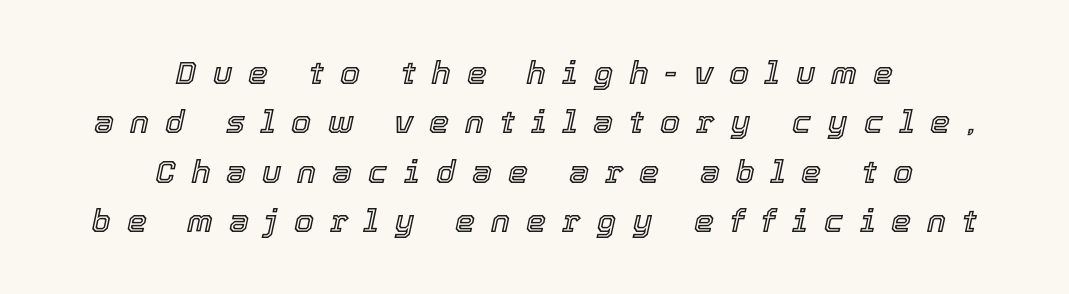
The image shows 32 px text type, italic (leaning right); set centered, normal line spacing (1.54x), unusually wide letter spacing (+0.5 em), not underlined; a medium x-height.
